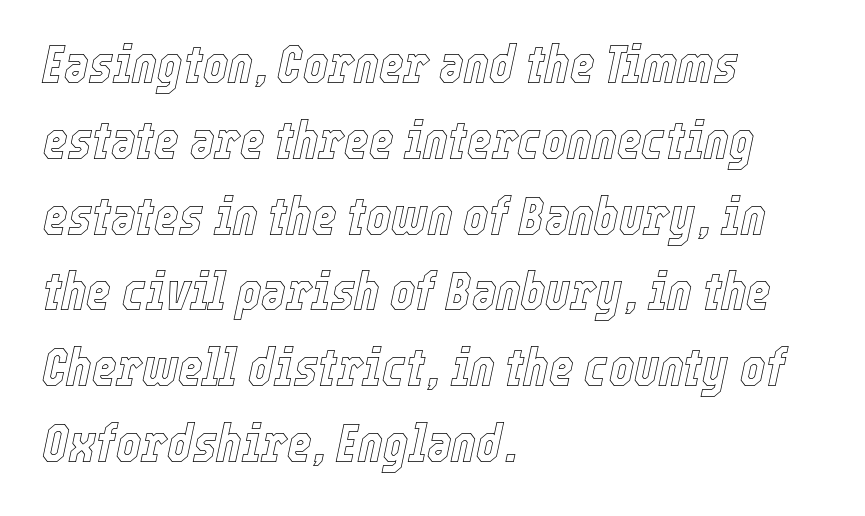
The image shows 53 px condensed type, italic (leaning right); set left-aligned, normal line spacing (1.43x), normal letter spacing, not underlined; a medium x-height.
